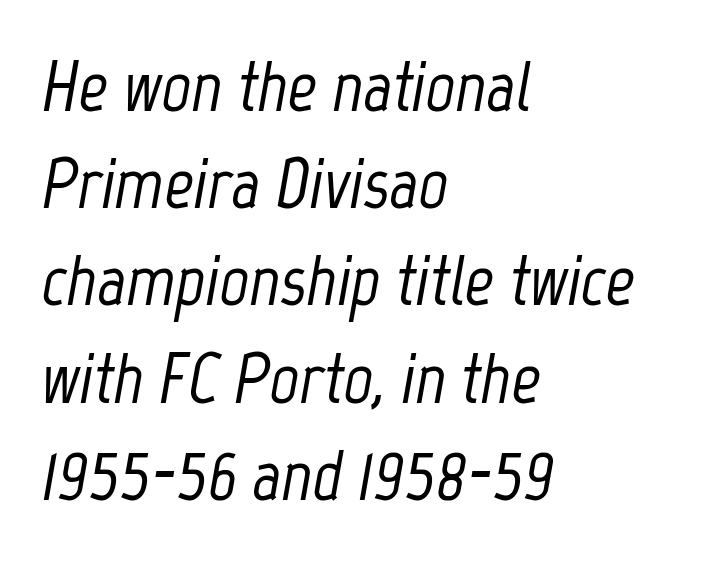
The image shows 72 px condensed type, italic (leaning right); set left-aligned, normal line spacing (1.35x), normal letter spacing, not underlined; low stroke contrast and a medium x-height.
